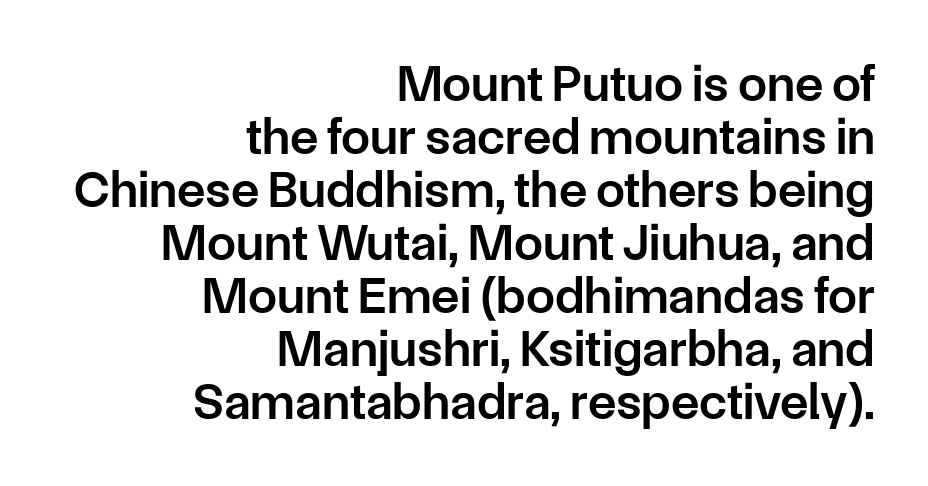
{"serif": "no", "italic": "no", "bold": "semi", "weight": "semibold", "width": "normal", "stroke_contrast": "low", "x_height": "medium", "monospaced": "no", "underline": "no", "align": "right", "line_spacing": "tight", "line_spacing_ratio": 1.02, "letter_spacing": "normal", "letter_spacing_em": 0.0, "glyph_px": 52}
